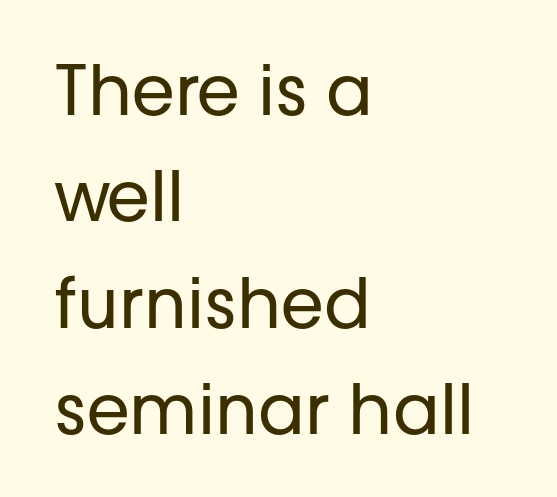
{"serif": "no", "italic": "no", "bold": "no", "weight": "regular", "width": "normal", "stroke_contrast": "low", "x_height": "medium", "monospaced": "no", "underline": "no", "align": "left", "line_spacing": "normal", "line_spacing_ratio": 1.54, "letter_spacing": "normal", "letter_spacing_em": 0.0, "glyph_px": 69}
